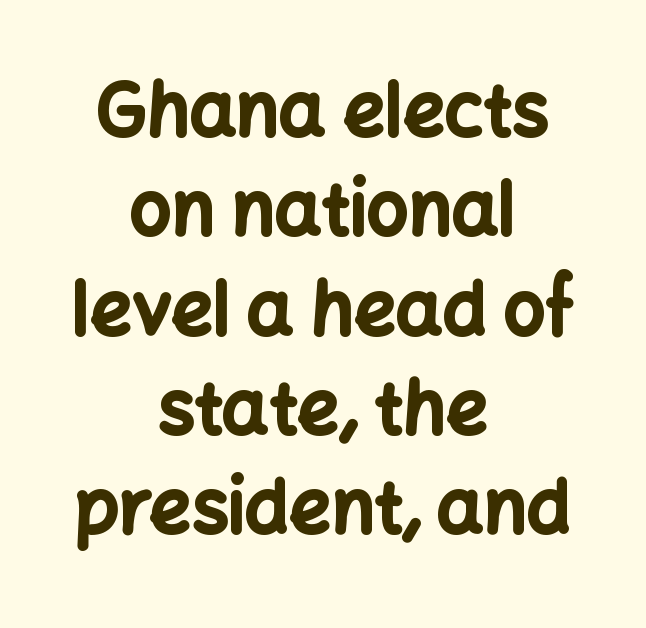
Note the varied advance widths — an 'i' is clearly narrower than an 'm'. The typesetting leans heavy: a genuine bold. Descenders are the only things crossing below the line. Compared with typical paragraphs, the rows here are spaced about the same.
